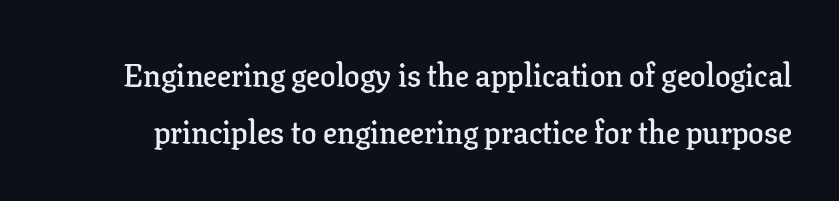
The image shows 31 px semibold serif type, upright; set line spacing 1.83x, normal letter spacing, not underlined; low stroke contrast and a medium x-height.
